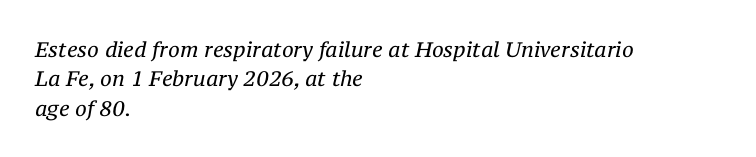
The image shows 21 px text type, italic (leaning right); set left-aligned, normal line spacing (1.4x), normal letter spacing, not underlined.
